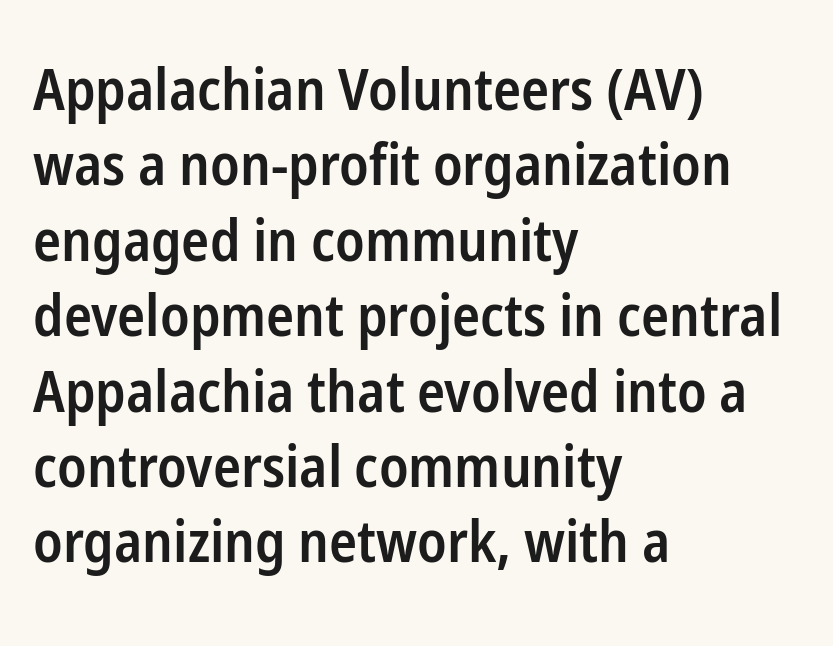
{"serif": "no", "italic": "no", "bold": "semi", "weight": "semibold", "width": "condensed", "stroke_contrast": "low", "x_height": "medium", "monospaced": "no", "underline": "no", "align": "left", "line_spacing": "normal", "line_spacing_ratio": 1.3, "letter_spacing": "normal", "letter_spacing_em": 0.0, "glyph_px": 58}
